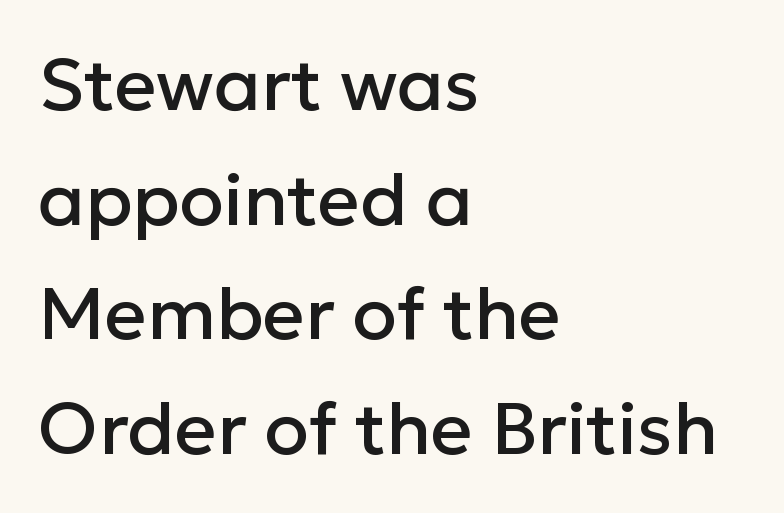
The designer left line spacing at the default. All the whitespace from short lines collects on the right. The horizontal fit of the characters is conventional and even. Unlike italic type, these characters show no tilt at all.
